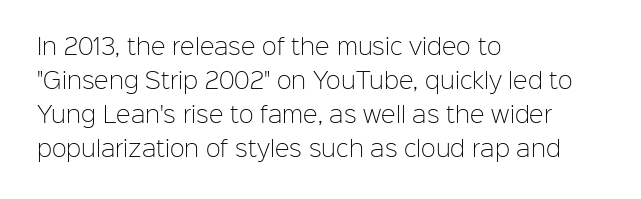
Q: Is the text bold? A: No.
Q: Is the text italic (slanted)? A: No, it is upright.
Q: Is the text underlined? A: No.
Q: How is the paragraph aligned? A: Left-aligned.
Q: Is the spacing between letters normal or unusually wide? A: Normal.
Q: Is the spacing between lines tight, normal or loose? A: Normal.
